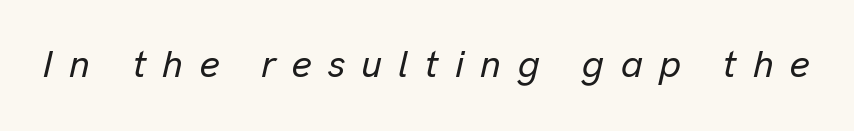
Q: Is the text italic (slanted)? A: Yes, it leans right by about 13 degrees.
Q: Is the text underlined? A: No.
Q: Is the spacing between letters normal or unusually wide? A: Unusually wide.
Q: Width (condensed, normal, or wide)? A: Normal.
Q: Stroke contrast? A: Low.
Q: x-height? A: Medium.
Q: Monospaced? A: No.
